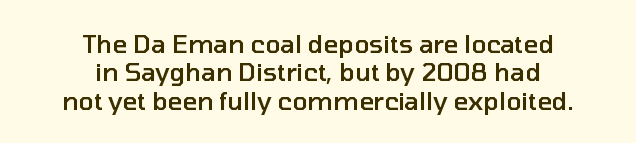
{"italic": "no", "bold": "semi", "underline": "no", "align": "center", "line_spacing": "tight", "line_spacing_ratio": 1.14, "letter_spacing": "normal", "letter_spacing_em": 0.0, "glyph_px": 25}
